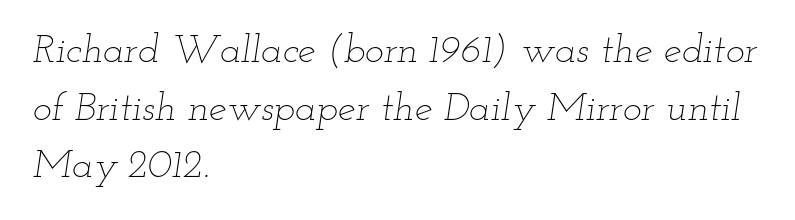
Q: Is the text bold? A: No.
Q: Is the text italic (slanted)? A: Yes, it leans right by about 12 degrees.
Q: Is the text underlined? A: No.
Q: How is the paragraph aligned? A: Left-aligned.
Q: Is the spacing between letters normal or unusually wide? A: Normal.
Q: Is the spacing between lines tight, normal or loose? A: Normal.
Q: Width (condensed, normal, or wide)? A: Wide.
Q: Stroke contrast? A: Low.
Q: x-height? A: Small.
Q: Monospaced? A: No.
